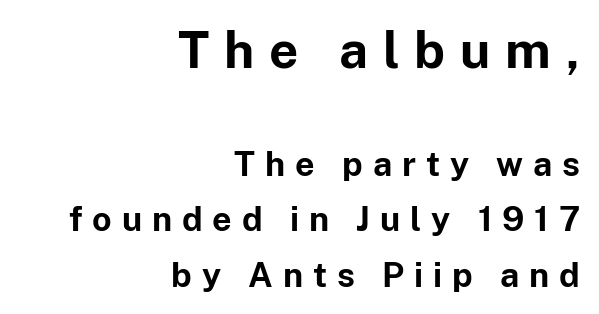
{"serif": "no", "italic": "no", "bold": "yes", "weight": "bold", "width": "normal", "stroke_contrast": "low", "x_height": "medium", "monospaced": "no", "underline": "no", "align": "right", "line_spacing": "normal", "line_spacing_ratio": 1.63, "letter_spacing": "wide", "letter_spacing_em": 0.29, "larger_block": "first", "size_ratio": 1.5, "glyph_px": 51}
